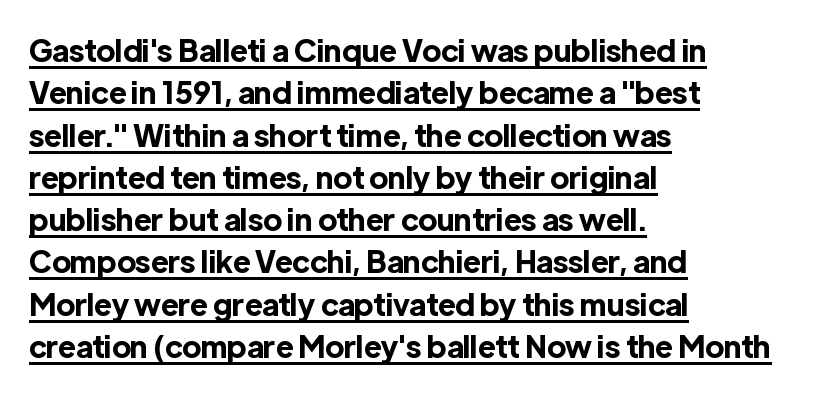
{"serif": "no", "italic": "no", "bold": "yes", "weight": "bold", "width": "normal", "x_height": "medium", "monospaced": "no", "underline": "yes", "align": "left", "line_spacing": "normal", "line_spacing_ratio": 1.41, "letter_spacing": "normal", "letter_spacing_em": 0.0, "glyph_px": 30}
